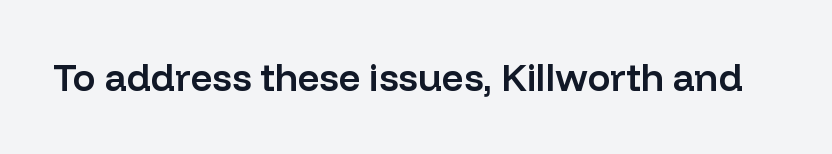
Q: Is the text bold? A: Semi-bold.
Q: Is the text italic (slanted)? A: No, it is upright.
Q: Is the typeface a serif or a sans-serif typeface? A: Sans-serif.
Q: Is the text underlined? A: No.
Q: Is the spacing between letters normal or unusually wide? A: Normal.
Q: Width (condensed, normal, or wide)? A: Normal.
Q: Stroke contrast? A: Low.
Q: x-height? A: Medium.
Q: Monospaced? A: No.
